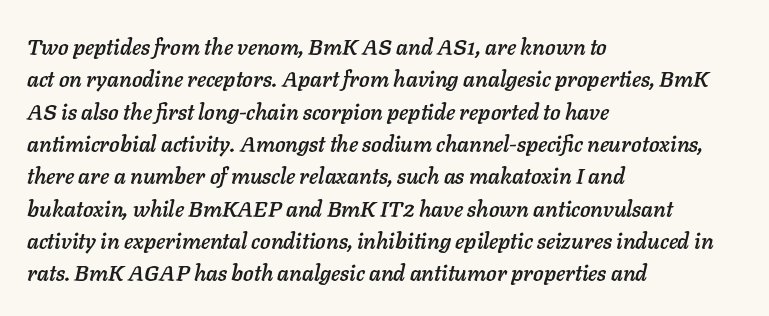
The image shows 22 px text type, italic (leaning right); set left-aligned, normal line spacing (1.47x), normal letter spacing, not underlined.
